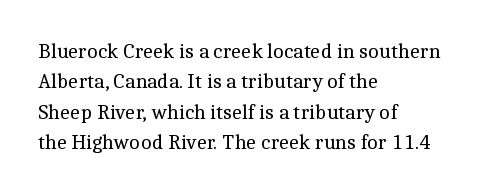
{"italic": "no", "bold": "no", "underline": "no", "align": "left", "line_spacing": "normal", "line_spacing_ratio": 1.45, "letter_spacing": "normal", "letter_spacing_em": 0.0, "glyph_px": 21}
